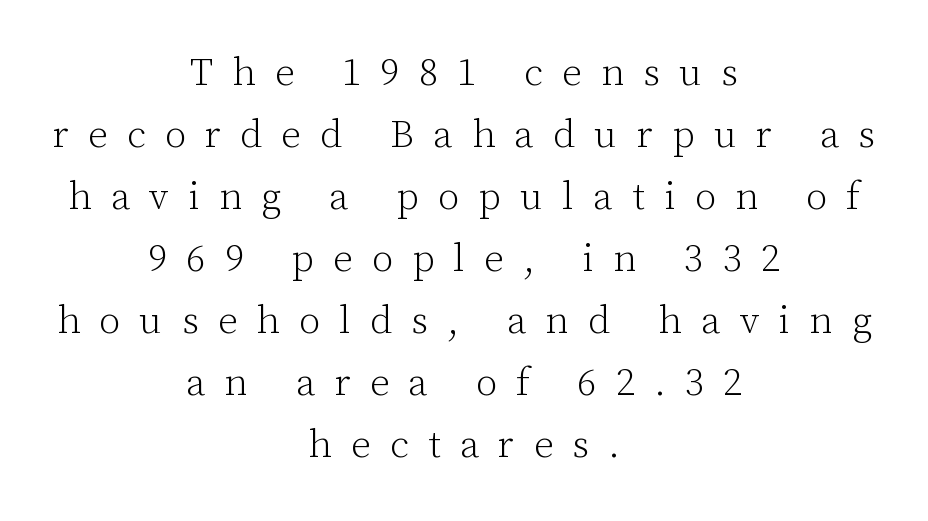
The image shows 39 px light serif type, upright; set centered, normal line spacing (1.59x), unusually wide letter spacing (+0.49 em), not underlined; low stroke contrast and a medium x-height.
